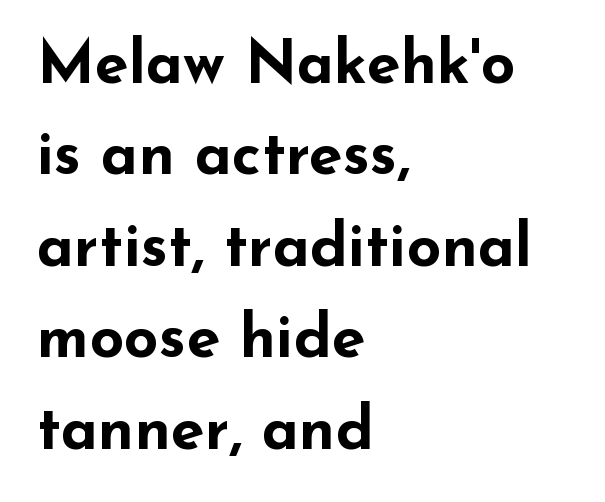
Q: Is the text bold? A: Yes.
Q: Is the text italic (slanted)? A: No, it is upright.
Q: Is the typeface a serif or a sans-serif typeface? A: Sans-serif.
Q: Is the text underlined? A: No.
Q: How is the paragraph aligned? A: Left-aligned.
Q: Is the spacing between letters normal or unusually wide? A: Normal.
Q: Is the spacing between lines tight, normal or loose? A: Normal.
Q: Width (condensed, normal, or wide)? A: Wide.
Q: Stroke contrast? A: Low.
Q: x-height? A: Small.
Q: Monospaced? A: No.
